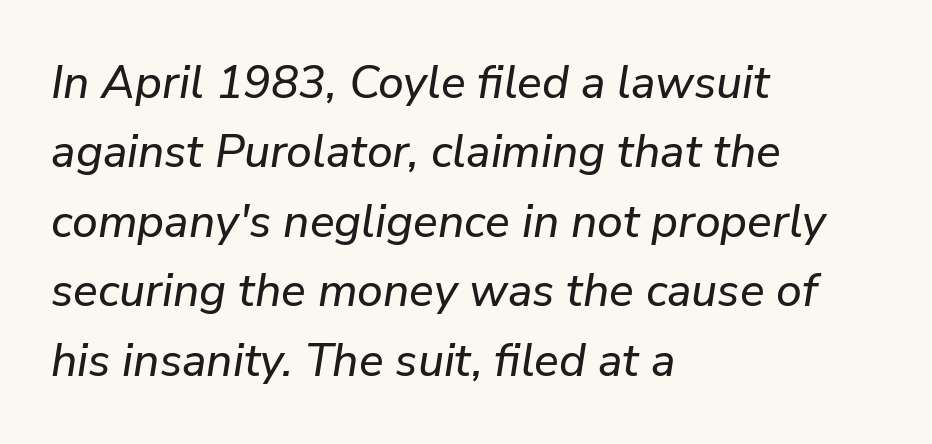
The image shows 46 px text type, italic (leaning right); set left-aligned, normal line spacing (1.51x), normal letter spacing, not underlined; low stroke contrast and a medium x-height.
